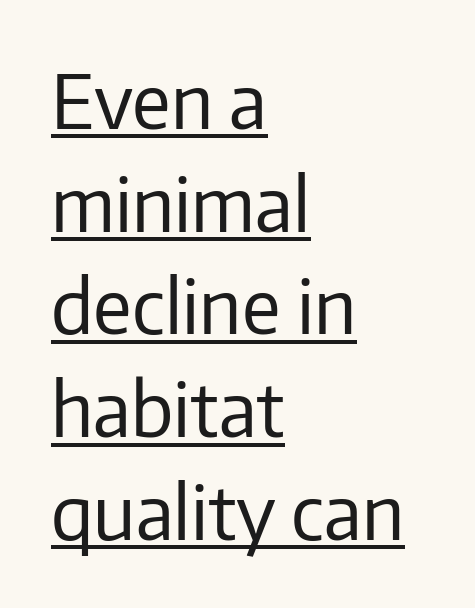
Short note: letters normally spaced. The paragraph shown leans on its left margin. The passage shown is typeset with a sans-serif family. The letters advance in unequal steps, a hallmark of proportional type. Stems and bowls with no extra thickness — not bold.
